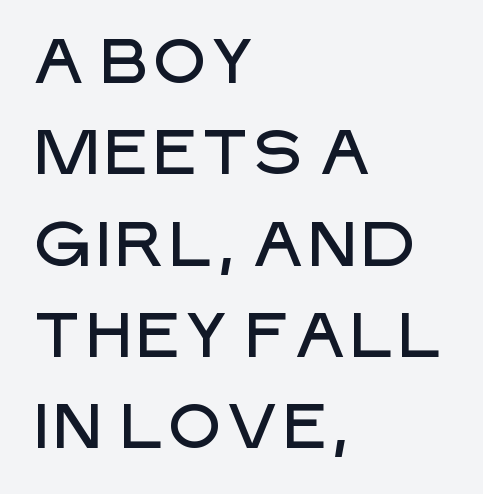
Q: Is the text italic (slanted)? A: No, it is upright.
Q: Is the typeface a serif or a sans-serif typeface? A: Sans-serif.
Q: Is the text underlined? A: No.
Q: How is the paragraph aligned? A: Left-aligned.
Q: Is the spacing between letters normal or unusually wide? A: Normal.
Q: Is the spacing between lines tight, normal or loose? A: Normal.
Q: Width (condensed, normal, or wide)? A: Normal.
Q: Stroke contrast? A: Low.
Q: x-height? A: Large.
Q: Monospaced? A: No.
